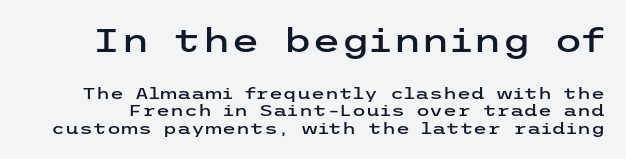
Q: Is the text italic (slanted)? A: No, it is upright.
Q: Is the typeface a serif or a sans-serif typeface? A: Sans-serif.
Q: Is the text underlined? A: No.
Q: Is the spacing between letters normal or unusually wide? A: Normal.
Q: Is the spacing between lines tight, normal or loose? A: Tight.
Q: Which block of text is set in a larger size, the first (top) or the second (bottom)? A: The first (top) one.
Q: Width (condensed, normal, or wide)? A: Wide.
Q: Stroke contrast? A: Low.
Q: x-height? A: Medium.
